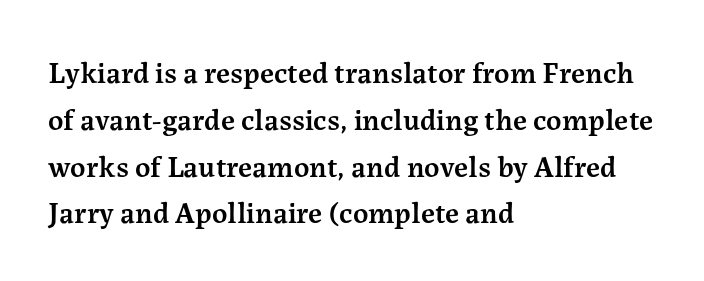
{"serif": "yes", "italic": "no", "bold": "semi", "weight": "semibold", "width": "normal", "stroke_contrast": "medium", "x_height": "medium", "monospaced": "no", "underline": "no", "align": "left", "line_spacing": "normal", "line_spacing_ratio": 1.56, "letter_spacing": "normal", "letter_spacing_em": 0.0, "glyph_px": 30}
